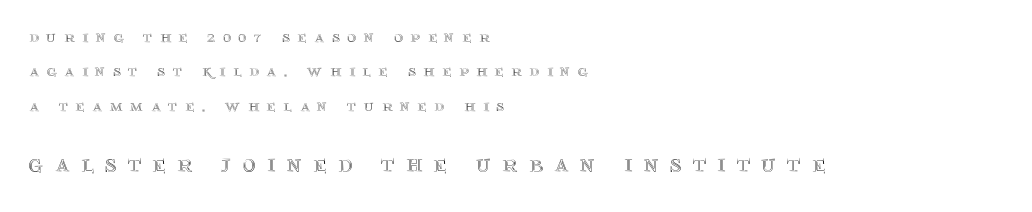
Q: Is the text italic (slanted)? A: No, it is upright.
Q: Is the text underlined? A: No.
Q: How is the paragraph aligned? A: Left-aligned.
Q: Is the spacing between letters normal or unusually wide? A: Unusually wide.
Q: Is the spacing between lines tight, normal or loose? A: Loose.
Q: Which block of text is set in a larger size, the first (top) or the second (bottom)? A: The second (bottom) one.
